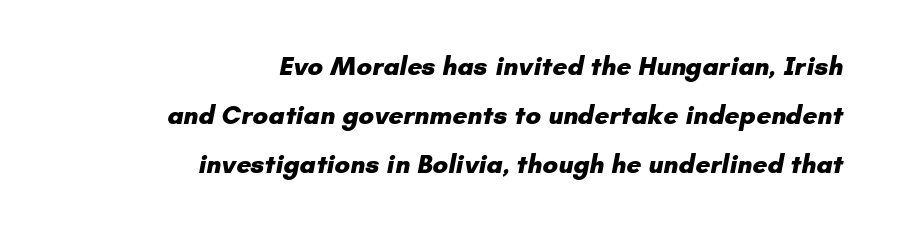
The image shows 26 px bold type; set right-aligned, line spacing 1.88x, normal letter spacing, not underlined.
